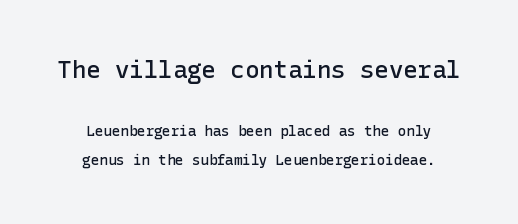
{"italic": "no", "bold": "semi", "underline": "no", "line_spacing": "loose", "line_spacing_ratio": 2.01, "letter_spacing": "normal", "letter_spacing_em": 0.0, "larger_block": "first", "size_ratio": 1.71, "glyph_px": 24}
